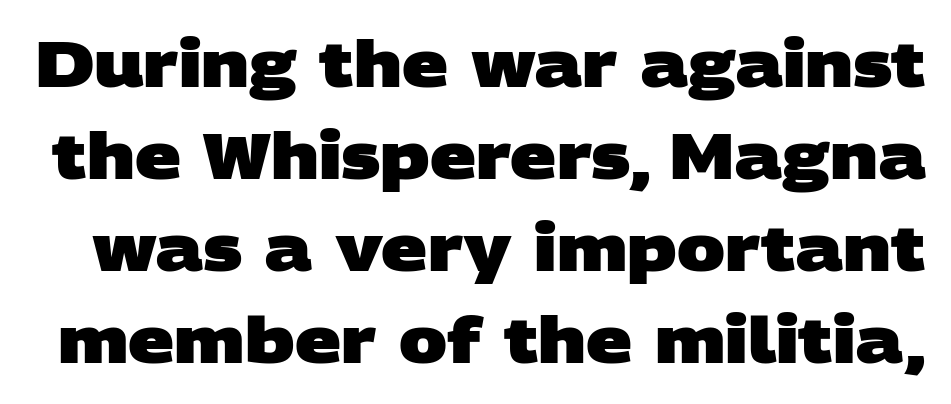
{"serif": "no", "bold": "yes", "weight": "heavy", "width": "wide", "stroke_contrast": "low", "x_height": "large", "monospaced": "no", "underline": "no", "line_spacing": "normal", "line_spacing_ratio": 1.44, "letter_spacing": "normal", "letter_spacing_em": 0.0, "glyph_px": 64}
